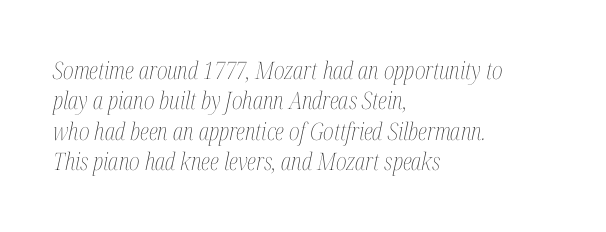
Q: Is the text bold? A: No.
Q: Is the text italic (slanted)? A: Yes, it leans right by about 12 degrees.
Q: Is the text underlined? A: No.
Q: How is the paragraph aligned? A: Left-aligned.
Q: Is the spacing between letters normal or unusually wide? A: Normal.
Q: Is the spacing between lines tight, normal or loose? A: Normal.
